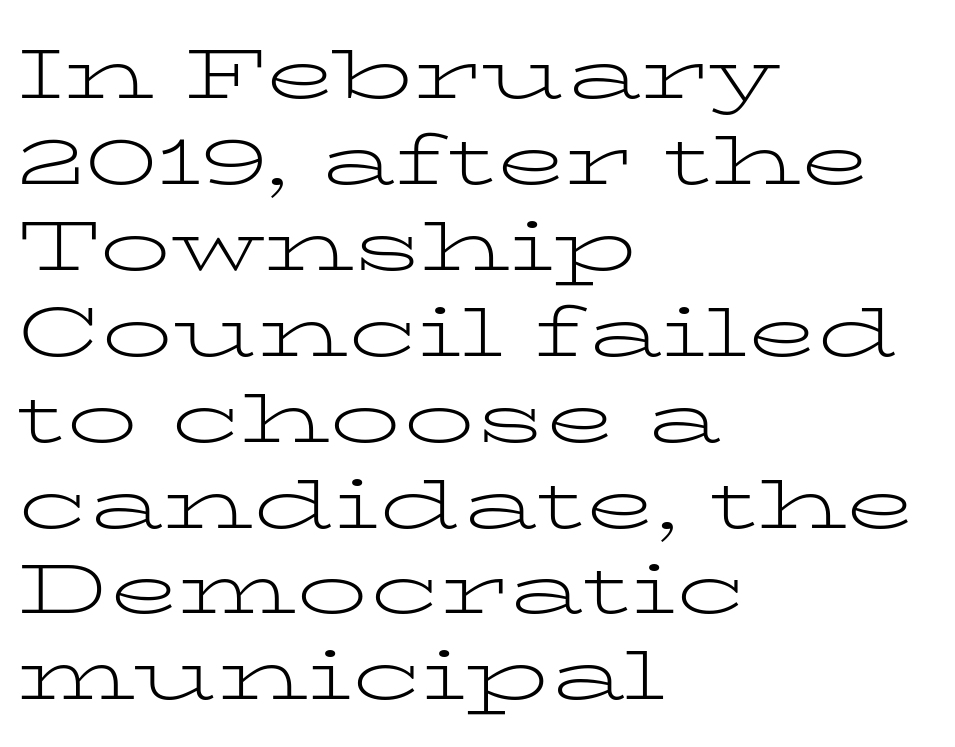
These lines stack with their left ends in a neat column. Nobody touched the tracking dial on this one. Looks like regular typesetting: each glyph gets only the width it needs. The face looks like a standard text weight, possibly lighter. Words float on clear page, feet unadorned.
